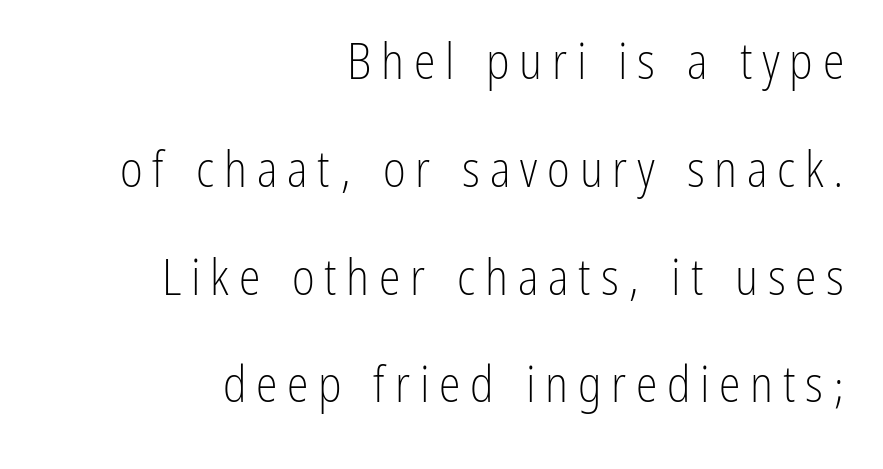
{"serif": "no", "italic": "no", "bold": "no", "weight": "light", "width": "condensed", "stroke_contrast": "low", "x_height": "medium", "monospaced": "no", "underline": "no", "align": "right", "line_spacing": "loose", "line_spacing_ratio": 2.2, "letter_spacing": "wide", "letter_spacing_em": 0.2, "glyph_px": 49}
